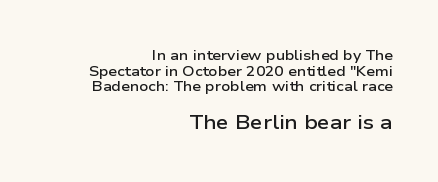
Italic? Not at all — the glyphs are vertical. Line ends are locked; line starts wander. The words here are not underlined. Slightly chunky letters — semibold, I'd say, not full bold. Is the lower block the larger one? Yes — the lower block carries the bigger type.
